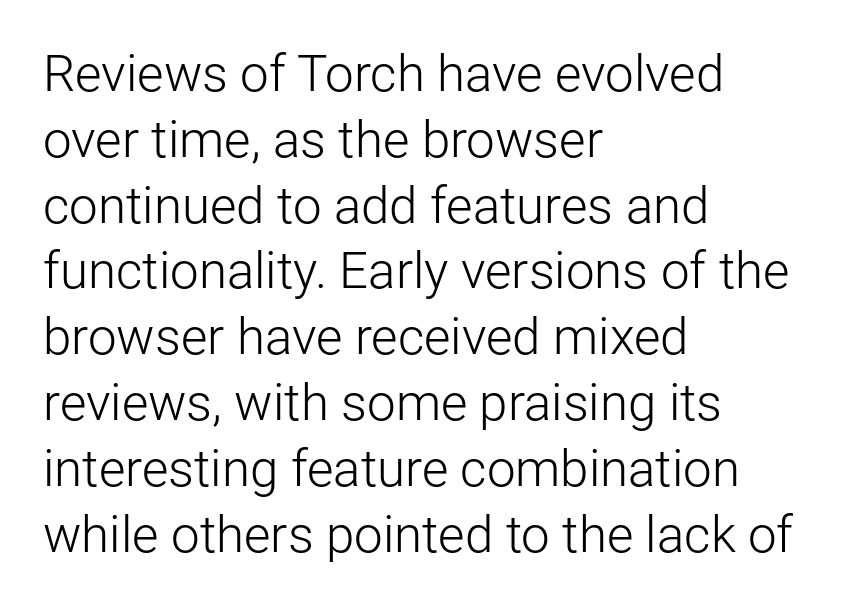
Line starts are locked; line ends wander. The space between consecutive lines is moderate. A typesetter would mark this as roman, not italic. The specimen omits any rule beneath the text block's lines. The type family on display is of the sans-serif kind.
